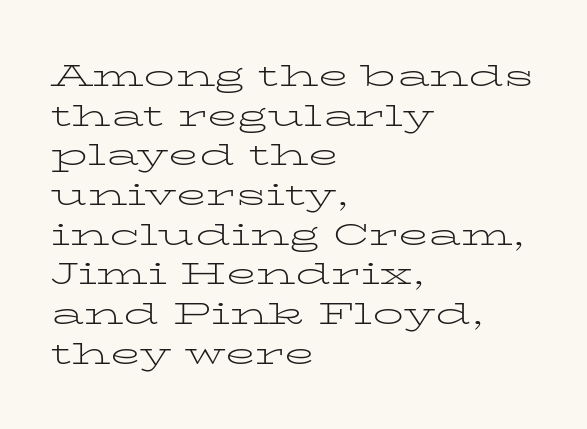
The image shows 31 px light, wide serif type, upright; set left-aligned, normal line spacing (1.28x), normal letter spacing, not underlined; low stroke contrast and a medium x-height.
